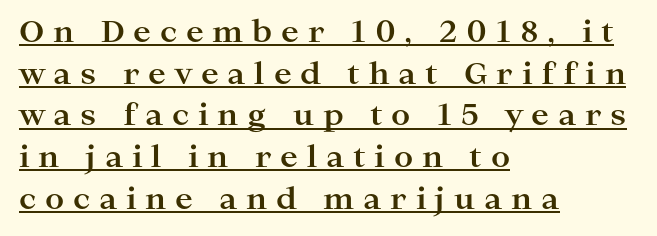
Q: Is the text bold? A: Yes.
Q: Is the text italic (slanted)? A: No, it is upright.
Q: Is the typeface a serif or a sans-serif typeface? A: Serif.
Q: Is the text underlined? A: Yes.
Q: How is the paragraph aligned? A: Left-aligned.
Q: Is the spacing between letters normal or unusually wide? A: Unusually wide.
Q: Is the spacing between lines tight, normal or loose? A: Normal.
Q: Width (condensed, normal, or wide)? A: Wide.
Q: Stroke contrast? A: High.
Q: x-height? A: Medium.
Q: Monospaced? A: No.
